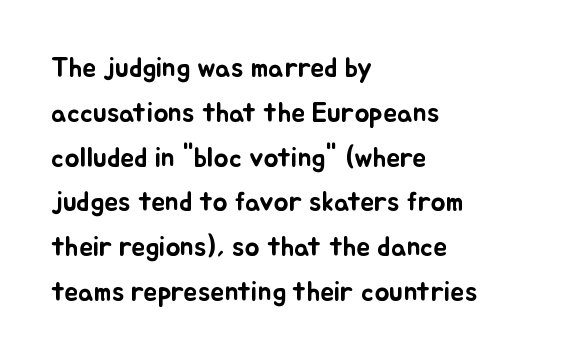
The image shows 28 px text type, upright; set left-aligned, normal line spacing (1.6x), normal letter spacing, not underlined; low stroke contrast and a small x-height.
